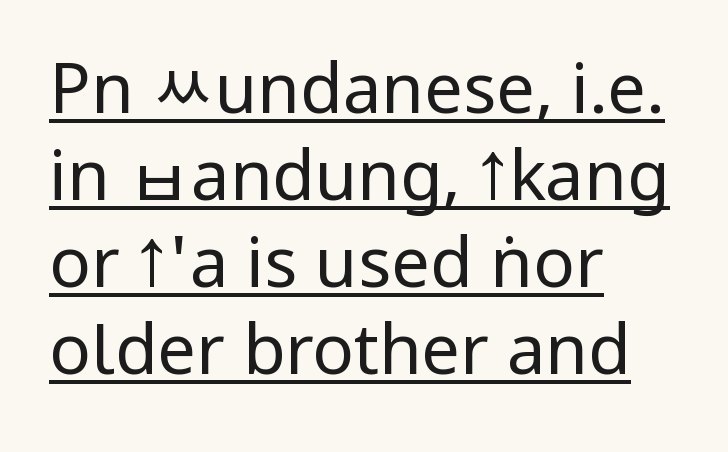
Q: Is the text bold? A: No.
Q: Is the text italic (slanted)? A: No, it is upright.
Q: Is the typeface a serif or a sans-serif typeface? A: Sans-serif.
Q: Is the text underlined? A: Yes.
Q: How is the paragraph aligned? A: Left-aligned.
Q: Is the spacing between letters normal or unusually wide? A: Normal.
Q: Is the spacing between lines tight, normal or loose? A: Normal.
Q: Width (condensed, normal, or wide)? A: Condensed.
Q: Stroke contrast? A: Low.
Q: x-height? A: Large.
Q: Monospaced? A: No.
